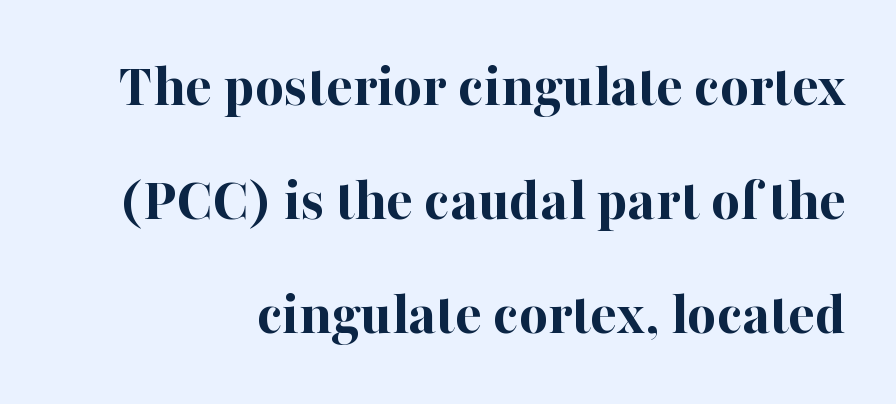
The passage shown is typed in a proportional face where columns would drift. In terms of letterform style, serifs are clearly present. Unmarked baselines from the first word to the last. The face used here has the dense, thick strokes of a bold.
